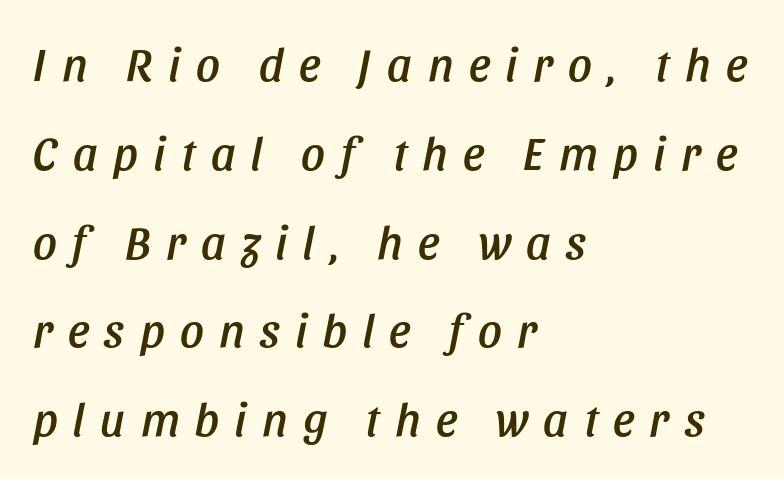
{"italic": "yes", "lean": "right", "slant_degrees": 11, "width": "condensed", "stroke_contrast": "low", "x_height": "large", "monospaced": "no", "underline": "no", "align": "left", "line_spacing_ratio": 1.89, "letter_spacing": "wide", "letter_spacing_em": 0.33, "glyph_px": 47}
